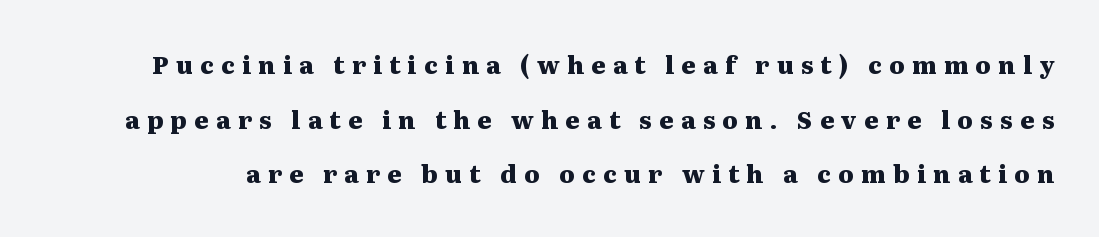
{"italic": "no", "bold": "yes", "underline": "no", "line_spacing": "loose", "line_spacing_ratio": 2.28, "letter_spacing": "wide", "letter_spacing_em": 0.31, "glyph_px": 24}
